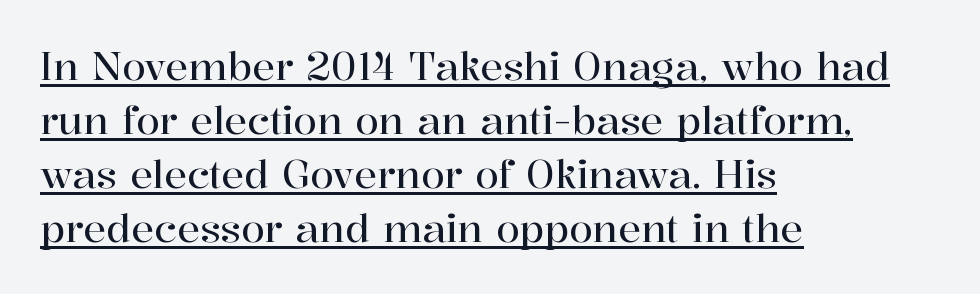
The image shows 38 px serif type, upright; set left-aligned, normal line spacing (1.42x), normal letter spacing, underlined; high stroke contrast and a medium x-height.
